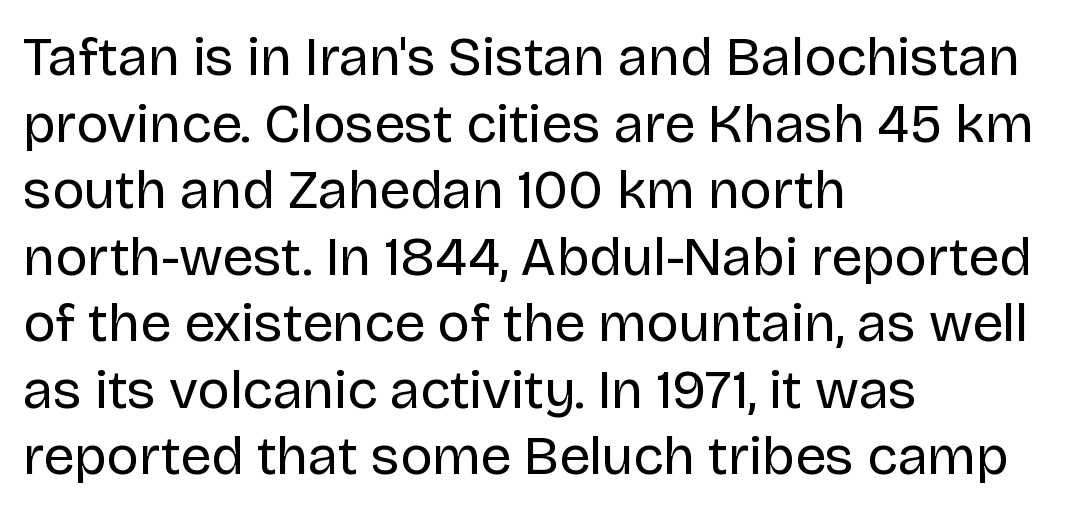
The image shows 55 px regular-weight sans-serif type, upright; set left-aligned, line spacing 1.21x, normal letter spacing, not underlined; low stroke contrast and a large x-height.
